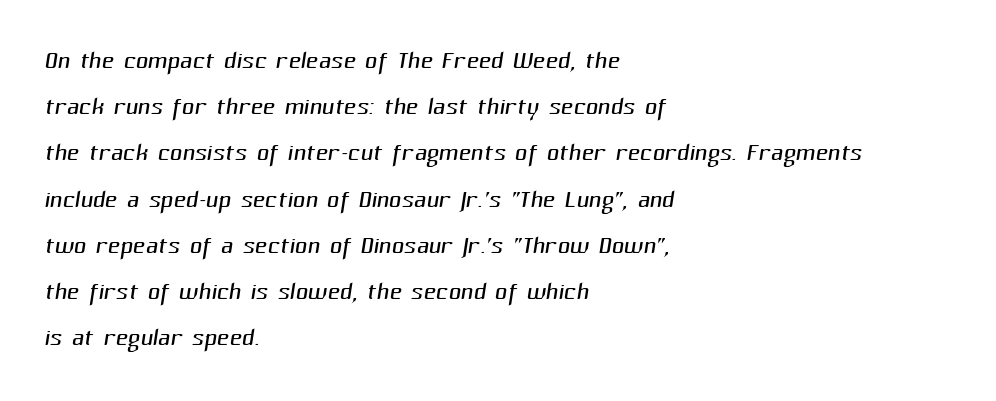
{"serif": "no", "bold": "no", "weight": "light", "width": "normal", "stroke_contrast": "medium", "x_height": "medium", "monospaced": "no", "underline": "no", "align": "left", "line_spacing": "normal", "line_spacing_ratio": 1.36, "letter_spacing": "normal", "letter_spacing_em": 0.0, "glyph_px": 34}
